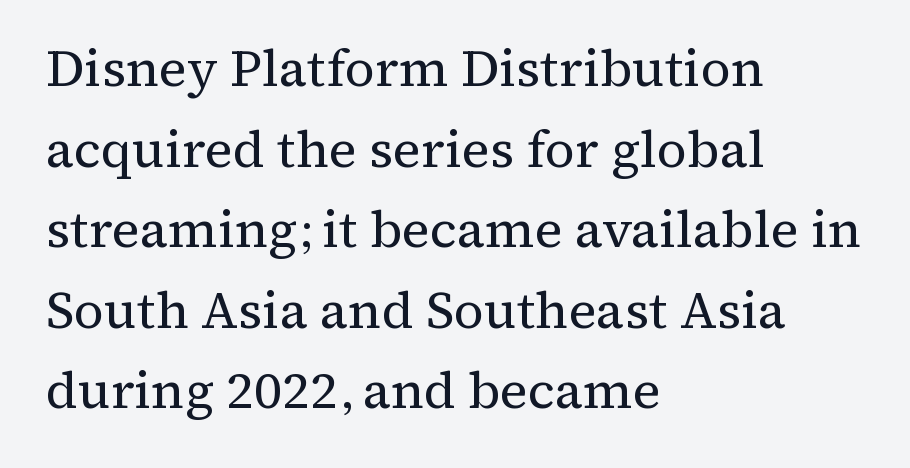
Spacing verdict: proportional, widths tailored to each character. Designer's note — italics off, roman on. The typeface chosen for these lines features serifs. Letters have the restrained weight of plain body copy at most.
